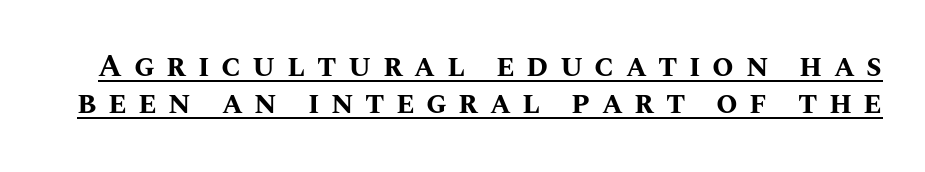
The image shows 31 px bold type, upright; set line spacing 1.2x, unusually wide letter spacing (+0.37 em), underlined; medium stroke contrast and a large x-height.
